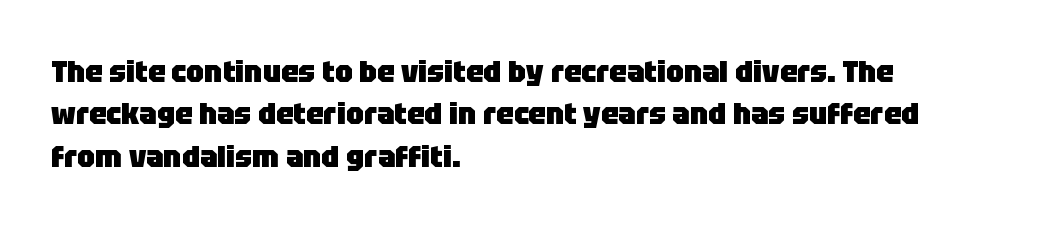
The image shows 31 px heavy sans-serif type, upright; set left-aligned, normal line spacing (1.37x), normal letter spacing, not underlined; low stroke contrast and a large x-height.
